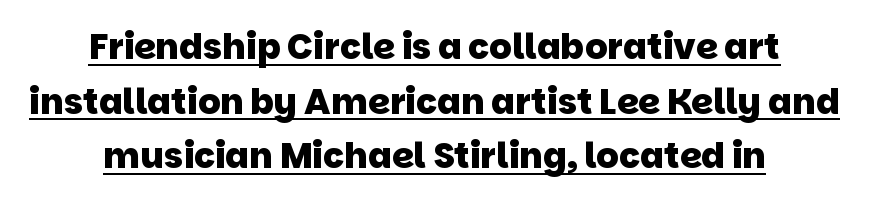
{"serif": "no", "bold": "yes", "weight": "heavy", "width": "normal", "stroke_contrast": "low", "x_height": "large", "monospaced": "no", "underline": "yes", "align": "center", "line_spacing": "normal", "line_spacing_ratio": 1.56, "letter_spacing": "normal", "letter_spacing_em": 0.0, "glyph_px": 35}
